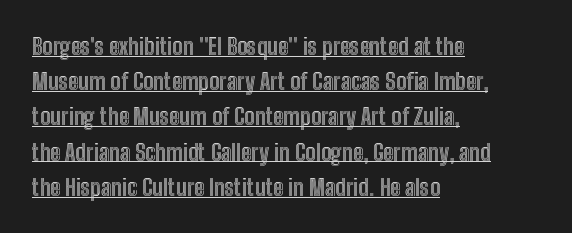
{"italic": "no", "underline": "yes", "align": "left", "line_spacing": "normal", "line_spacing_ratio": 1.53, "letter_spacing": "normal", "letter_spacing_em": 0.0, "glyph_px": 23}
